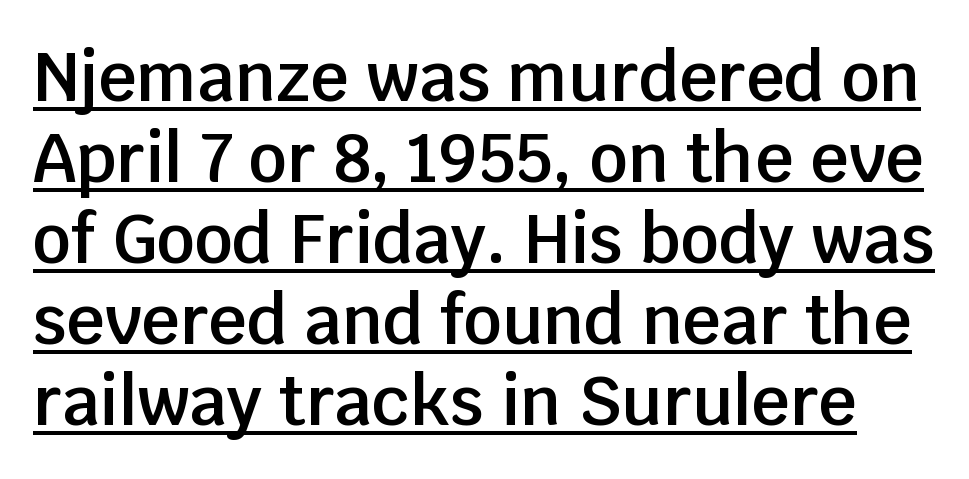
Look at the stroke-to-counter ratio: somewhat heavy, a semibold. The passage shown is typed in a proportional face where columns would drift. The letters carry no serifs — their stems end cleanly without finishing strokes. Characters remain perfectly vertical along every line. Has an underline been added? It has.
